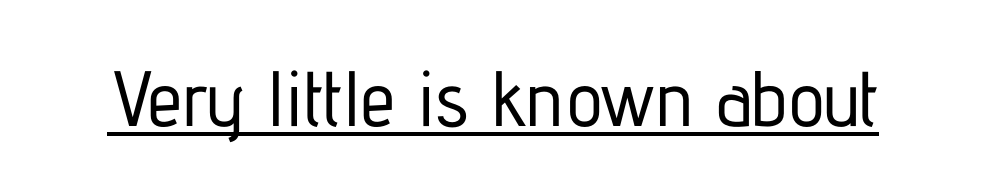
Q: Is the text italic (slanted)? A: No, it is upright.
Q: Is the typeface a serif or a sans-serif typeface? A: Sans-serif.
Q: Is the text underlined? A: Yes.
Q: Is the spacing between letters normal or unusually wide? A: Normal.
Q: Width (condensed, normal, or wide)? A: Condensed.
Q: Stroke contrast? A: Low.
Q: x-height? A: Medium.
Q: Monospaced? A: No.
